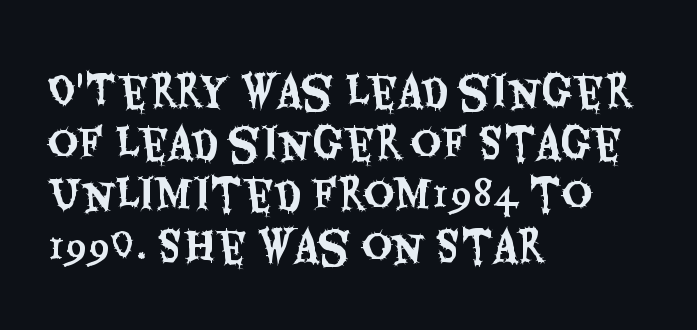
The image shows 42 px condensed sans-serif type, upright; set left-aligned, line spacing 1.23x, normal letter spacing, not underlined; medium stroke contrast and a large x-height.
